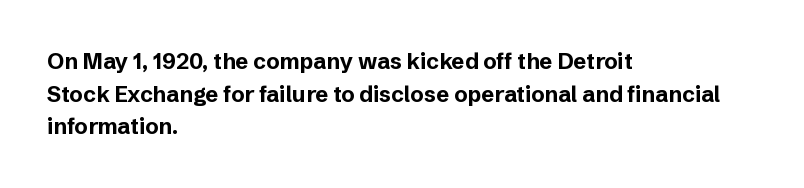
The letters stand straight up with perfectly vertical stems. Vertical spacing — default. Beneath every word, the page is bare. Typeset ragged right — the left edge is the straight one.
